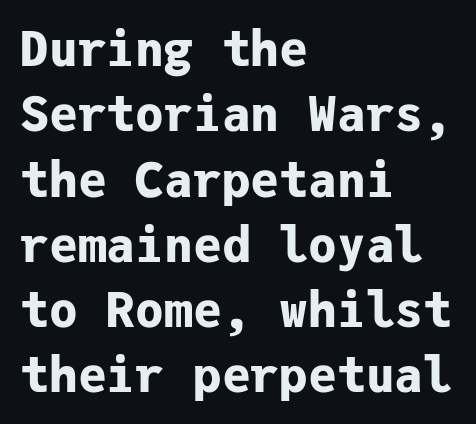
Q: Is the text bold? A: Yes.
Q: Is the text italic (slanted)? A: No, it is upright.
Q: Is the typeface a serif or a sans-serif typeface? A: Sans-serif.
Q: Is the text underlined? A: No.
Q: How is the paragraph aligned? A: Left-aligned.
Q: Is the spacing between letters normal or unusually wide? A: Normal.
Q: Is the spacing between lines tight, normal or loose? A: Normal.
Q: Width (condensed, normal, or wide)? A: Normal.
Q: Stroke contrast? A: Low.
Q: x-height? A: Medium.
Q: Monospaced? A: Yes.
